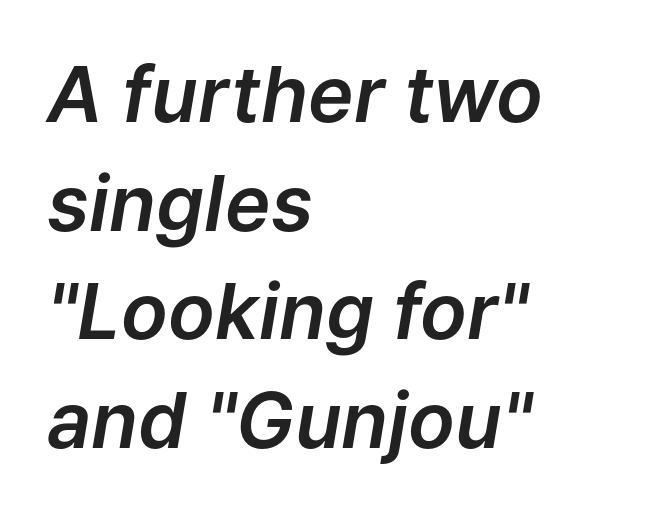
{"italic": "yes", "lean": "right", "slant_degrees": 9, "width": "normal", "stroke_contrast": "low", "x_height": "medium", "monospaced": "no", "underline": "no", "align": "left", "line_spacing": "normal", "line_spacing_ratio": 1.41, "letter_spacing": "normal", "letter_spacing_em": 0.0, "glyph_px": 77}
